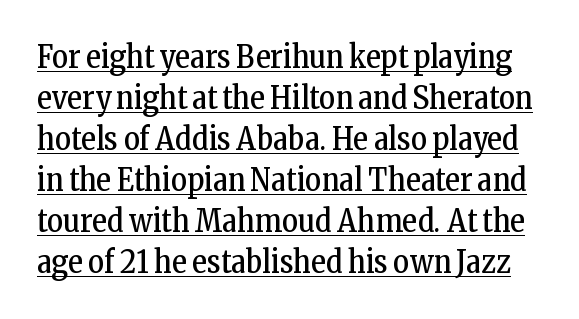
Horizontal bands of white between lines are of average thickness. The tracking reads as untouched default to a designer's eye. Somebody hit Ctrl+U on this one — the words are underlined. The letters stand straight up with perfectly vertical stems. Weight class: somewhere from thin through regular. You could not count columns in this text — the font is proportionally spaced.
